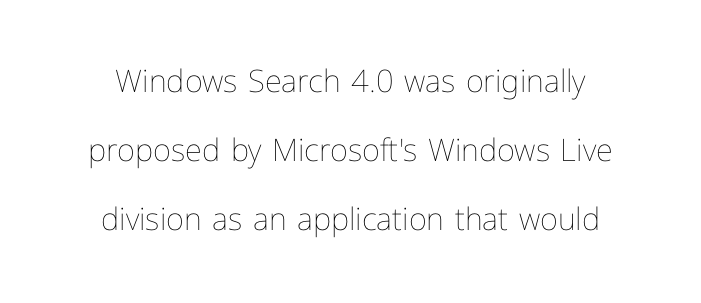
Character widths vary here, with narrow letters taking less room than wide ones. Heaviness? Minimal to ordinary, like unemphasized prose. The passage shown stacks its lines with a broad gap. The letters sit at their default tracking, neither squeezed nor spread. Short and long lines alike share a common midpoint. The font's upright variant was chosen for this text.
